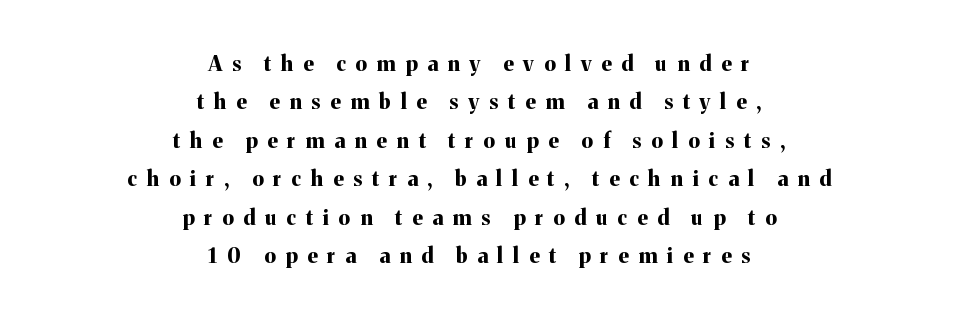
Does the copy run flush right? No — it is centered line by line. Underline: absent. Tracking here is generous; glyphs stand well apart from one another. Style check: upright.
